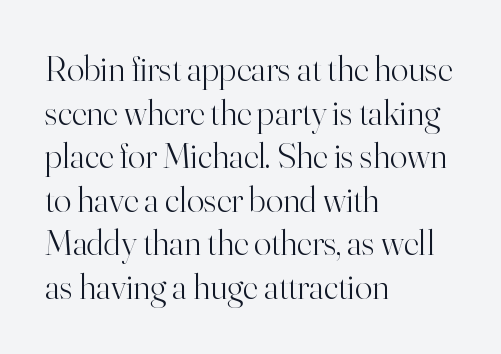
{"serif": "yes", "italic": "no", "bold": "no", "weight": "light", "width": "normal", "stroke_contrast": "high", "x_height": "small", "monospaced": "no", "underline": "no", "align": "left", "line_spacing_ratio": 1.21, "letter_spacing": "normal", "letter_spacing_em": 0.0, "glyph_px": 36}
